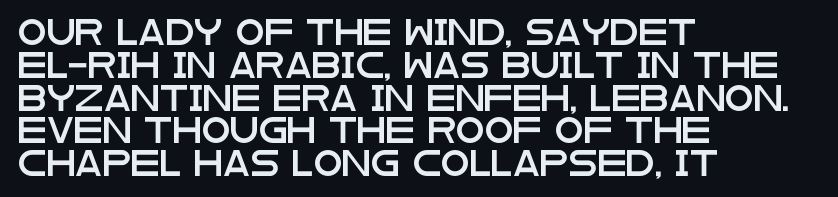
Each new line begins a customary step beneath the previous one. The passage shown is not underscored anywhere. Unlike italic type, these characters show no tilt at all. Casual observation: everything's shoved over to the left.
